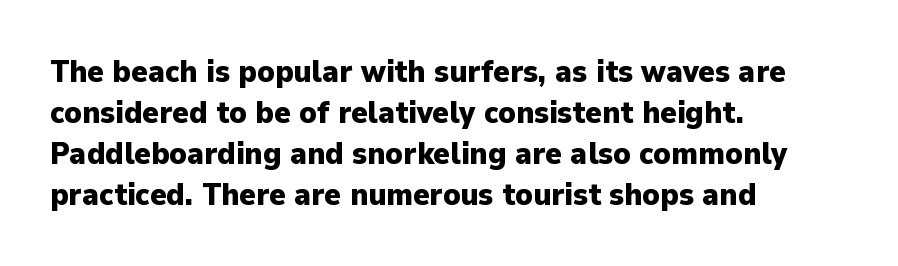
The image shows 31 px heavy sans-serif type, upright; set left-aligned, normal line spacing (1.32x), normal letter spacing, not underlined; low stroke contrast and a medium x-height.
